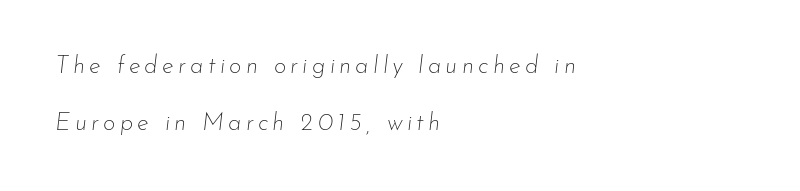
The lines are quadded left. No chunkiness to these letters — they're not bold. The space beneath each line is pristine and unruled. Designer's note — italics engaged. The line-height multiplier appears high, well above default.
